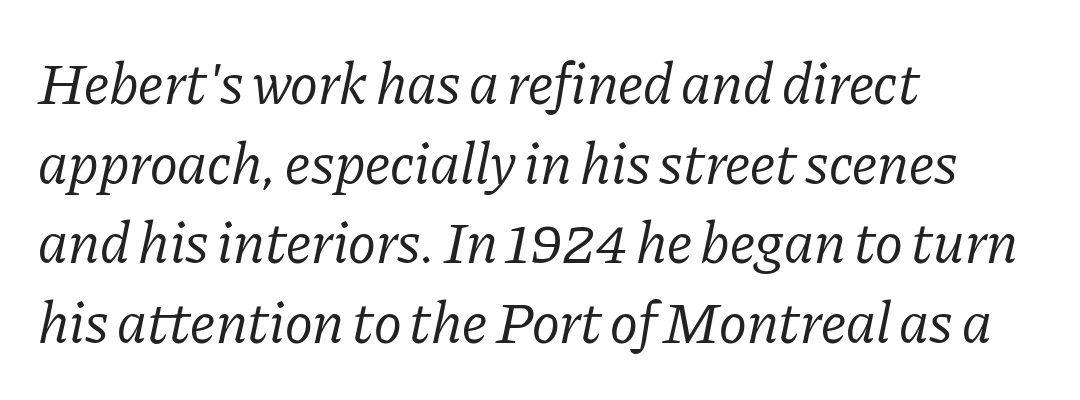
Q: Is the text bold? A: No.
Q: Is the text italic (slanted)? A: Yes, it leans right by about 11 degrees.
Q: Is the typeface a serif or a sans-serif typeface? A: Serif.
Q: Is the text underlined? A: No.
Q: How is the paragraph aligned? A: Left-aligned.
Q: Is the spacing between letters normal or unusually wide? A: Normal.
Q: Is the spacing between lines tight, normal or loose? A: Normal.
Q: Width (condensed, normal, or wide)? A: Normal.
Q: Stroke contrast? A: Low.
Q: x-height? A: Medium.
Q: Monospaced? A: No.
